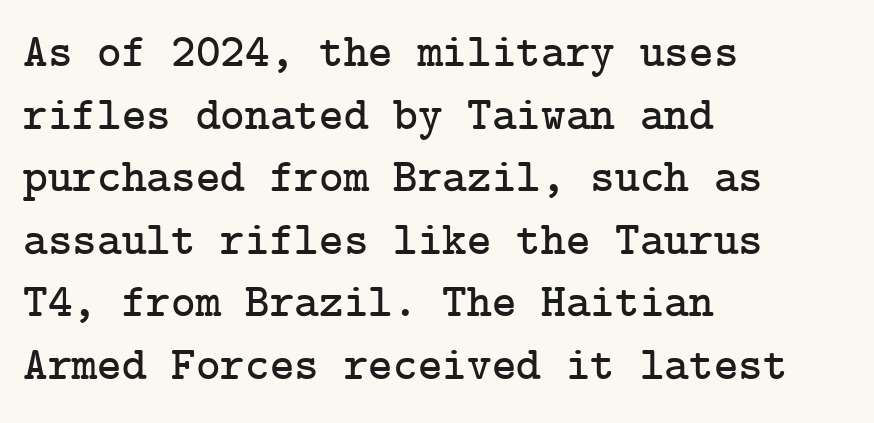
This is the regular roman posture of the typeface. A typesetter would call this leading conventional body-copy spacing. Only glyphs here, with clear space below each row. Typographically, this falls in the serif category. This sample uses plain, unmodified letter spacing. Compared with a centered layout, this one pins lines to the left instead.
